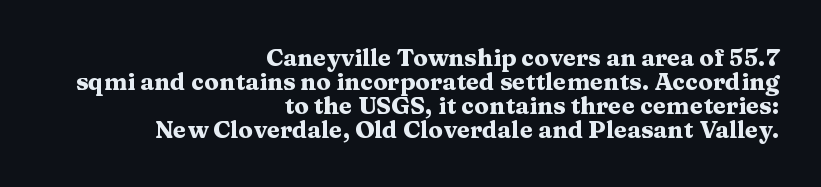
The image shows 24 px bold type, upright; set right-aligned, tight line spacing (1.0x), normal letter spacing, not underlined.
